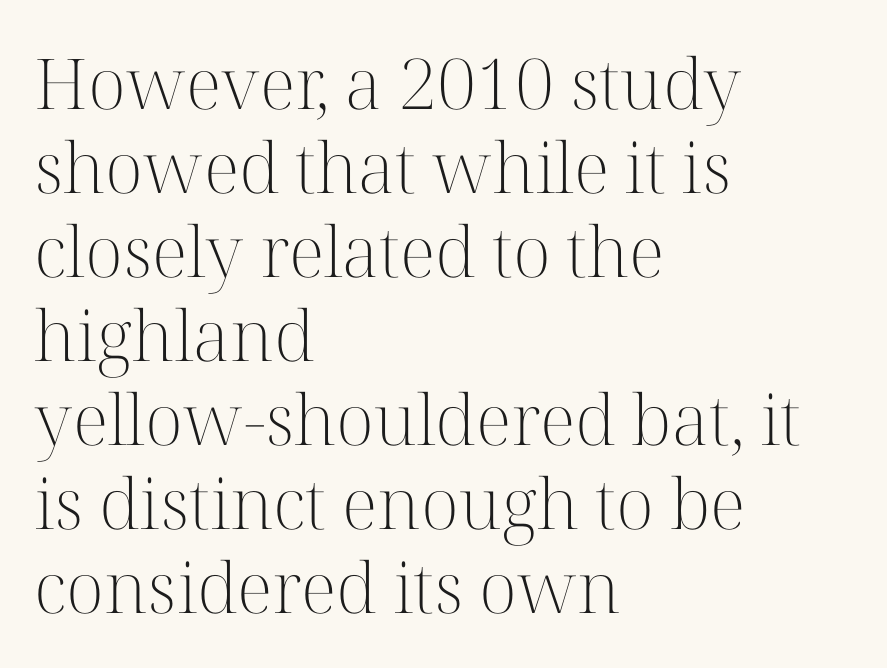
{"serif": "yes", "italic": "no", "bold": "no", "weight": "light", "width": "normal", "stroke_contrast": "high", "x_height": "medium", "monospaced": "no", "underline": "no", "align": "left", "line_spacing_ratio": 1.2, "letter_spacing": "normal", "letter_spacing_em": 0.0, "glyph_px": 70}
